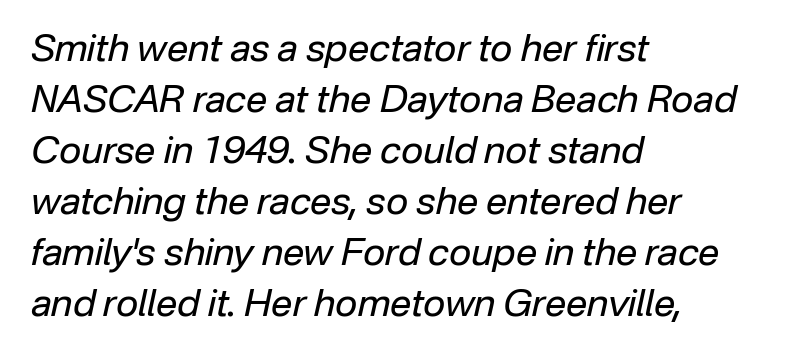
Q: Is the text bold? A: No.
Q: Is the text italic (slanted)? A: Yes, it leans right by about 12 degrees.
Q: Is the text underlined? A: No.
Q: How is the paragraph aligned? A: Left-aligned.
Q: Is the spacing between letters normal or unusually wide? A: Normal.
Q: Is the spacing between lines tight, normal or loose? A: Normal.
Q: Width (condensed, normal, or wide)? A: Normal.
Q: Stroke contrast? A: Low.
Q: x-height? A: Medium.
Q: Monospaced? A: No.
